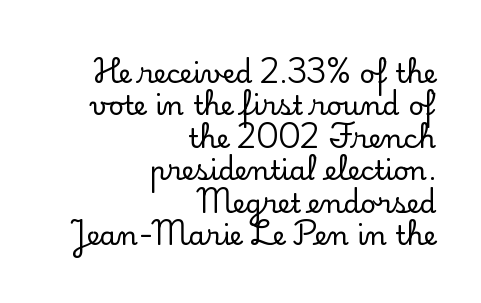
{"italic": "no", "underline": "no", "align": "right", "line_spacing_ratio": 1.2, "letter_spacing": "normal", "letter_spacing_em": 0.0, "glyph_px": 27}
